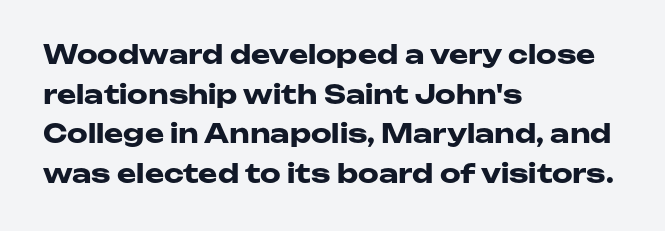
{"italic": "no", "bold": "yes", "underline": "no", "align": "left", "line_spacing": "normal", "line_spacing_ratio": 1.52, "letter_spacing": "normal", "letter_spacing_em": 0.0, "glyph_px": 26}
